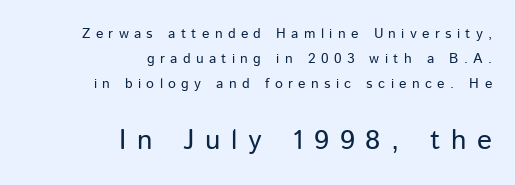
Q: Is the text bold? A: No.
Q: Is the text italic (slanted)? A: No, it is upright.
Q: Is the typeface a serif or a sans-serif typeface? A: Sans-serif.
Q: Is the text underlined? A: No.
Q: How is the paragraph aligned? A: Right-aligned.
Q: Is the spacing between letters normal or unusually wide? A: Unusually wide.
Q: Which block of text is set in a larger size, the first (top) or the second (bottom)? A: The second (bottom) one.
Q: Width (condensed, normal, or wide)? A: Normal.
Q: Stroke contrast? A: Low.
Q: x-height? A: Medium.
Q: Monospaced? A: No.
